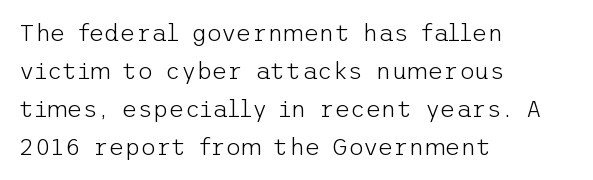
Caption: standard tracking, unaltered. How would I describe the line gaps? Plain and ordinary. Notice how the stems are strictly vertical — no italics here. The typeface has the unassuming heft of standard copy or less. The lines are quadded left.
